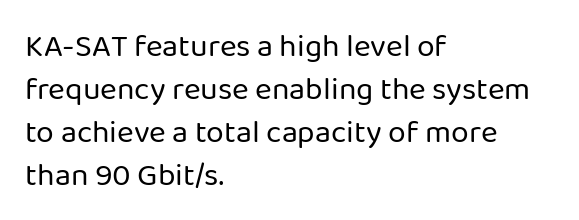
The image shows 32 px regular-weight sans-serif type, upright; set left-aligned, normal line spacing (1.34x), normal letter spacing, not underlined; low stroke contrast and a medium x-height.
